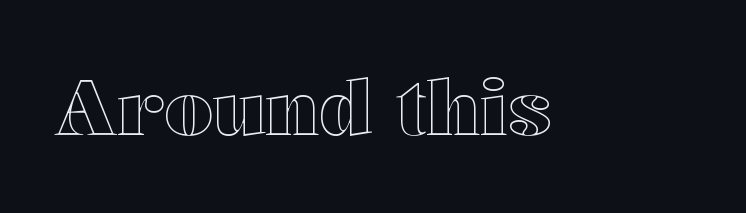
The image shows 77 px wide type, upright; set normal letter spacing, not underlined; a medium x-height.
